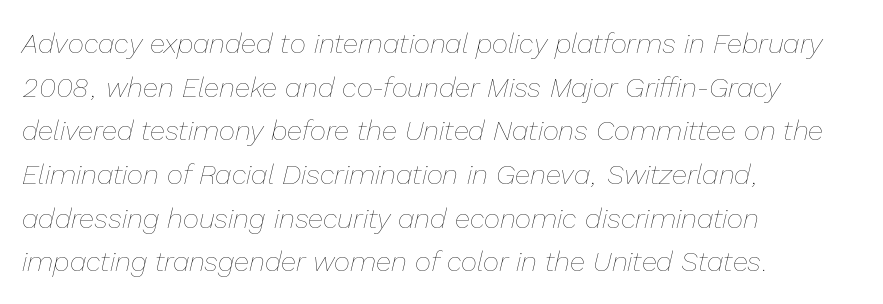
The image shows 28 px thin type, italic (leaning right); set left-aligned, normal line spacing (1.56x), normal letter spacing, not underlined; low stroke contrast and a medium x-height.
